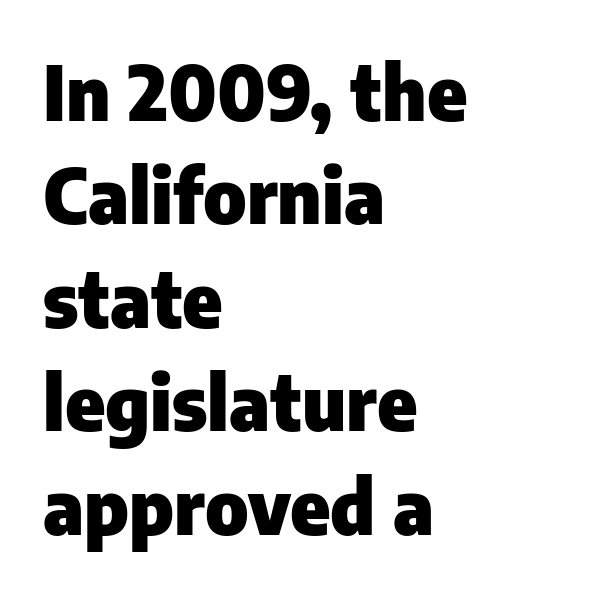
The image shows 75 px heavy sans-serif type, upright; set left-aligned, normal line spacing (1.38x), normal letter spacing, not underlined; low stroke contrast and a medium x-height.
